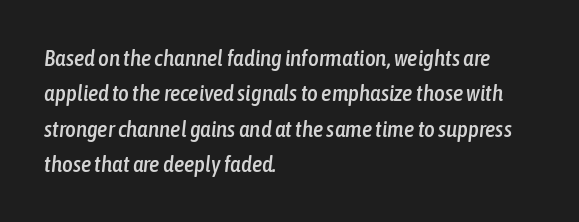
{"italic": "yes", "lean": "right", "slant_degrees": 6, "underline": "no", "align": "left", "line_spacing": "normal", "line_spacing_ratio": 1.54, "letter_spacing": "normal", "letter_spacing_em": 0.0, "glyph_px": 23}
